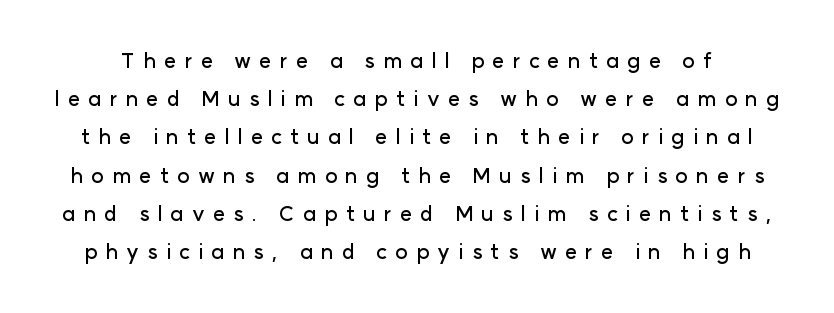
The image shows 21 px text type, upright; set line spacing 1.82x, unusually wide letter spacing (+0.39 em), not underlined.
